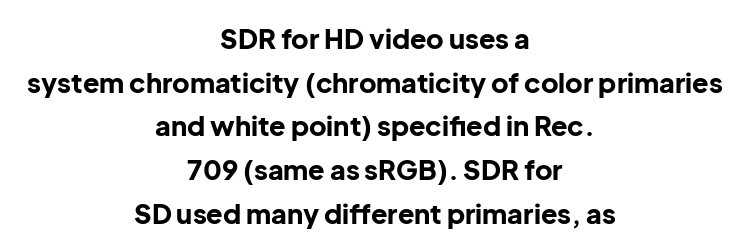
Q: Is the text bold? A: Yes.
Q: Is the text italic (slanted)? A: No, it is upright.
Q: Is the text underlined? A: No.
Q: How is the paragraph aligned? A: Centered.
Q: Is the spacing between letters normal or unusually wide? A: Normal.
Q: Is the spacing between lines tight, normal or loose? A: Normal.
